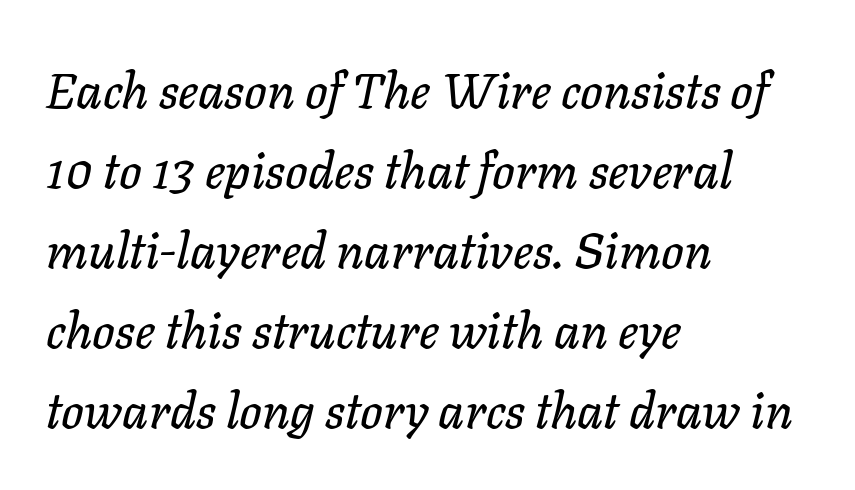
Q: Is the text italic (slanted)? A: Yes, it leans right by about 11 degrees.
Q: Is the text underlined? A: No.
Q: How is the paragraph aligned? A: Left-aligned.
Q: Is the spacing between letters normal or unusually wide? A: Normal.
Q: Is the spacing between lines tight, normal or loose? A: Normal.
Q: Width (condensed, normal, or wide)? A: Normal.
Q: Stroke contrast? A: Low.
Q: x-height? A: Medium.
Q: Monospaced? A: No.
